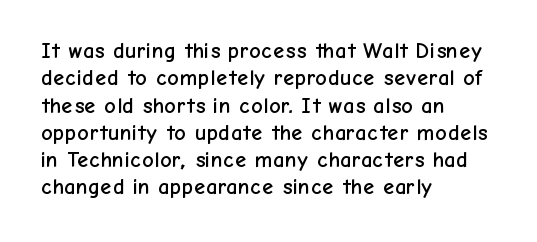
The lines are quadded left. Bare-footed words on every line. Notice how the stems are strictly vertical — no italics here. The gaps between neighbouring characters are ordinary and unremarkable.
